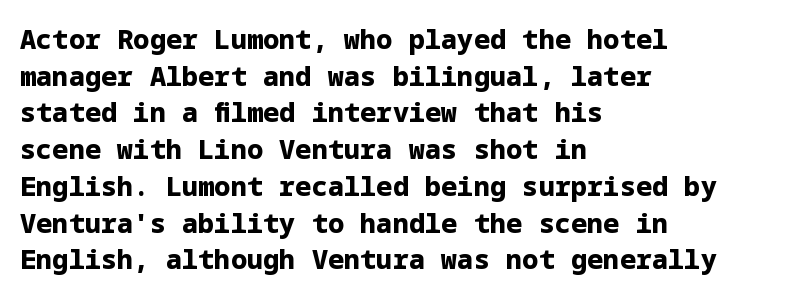
Casual observation: everything's shoved over to the left. Look at the tracking — it's just the regular setting, nothing added. The rendering uses a moderate line-height, typical for paragraphs. Decoration check: the copy has no underline. The face used here has the dense, thick strokes of a bold. The typography opts for an upright posture over an oblique one.
